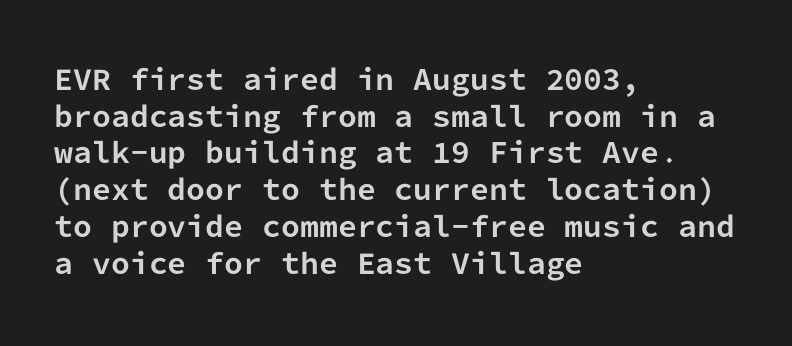
Q: Is the text bold? A: Yes.
Q: Is the text italic (slanted)? A: No, it is upright.
Q: Is the text underlined? A: No.
Q: How is the paragraph aligned? A: Left-aligned.
Q: Is the spacing between letters normal or unusually wide? A: Normal.
Q: Is the spacing between lines tight, normal or loose? A: Normal.
